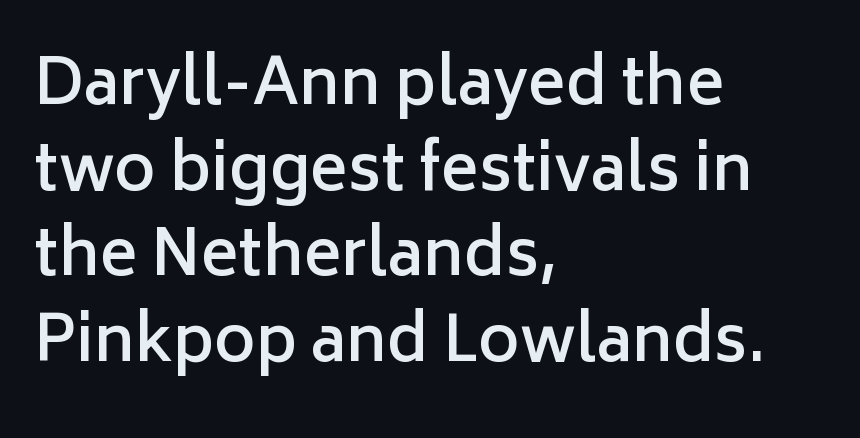
The face used here is proportionally spaced, like ordinary book or web type. The passage shown is not underscored anywhere. I'd describe the lettering as semibold — firm but not a full bold. Alignment: flush left. You can tell from the bare stems that sans-serif type was used.
